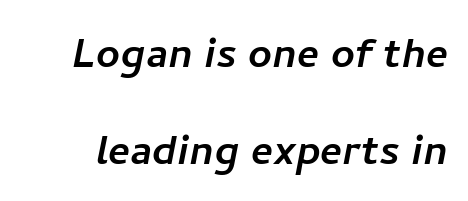
{"serif": "no", "width": "normal", "stroke_contrast": "low", "x_height": "medium", "monospaced": "no", "underline": "no", "line_spacing_ratio": 1.87, "letter_spacing": "normal", "letter_spacing_em": 0.0, "glyph_px": 52}
